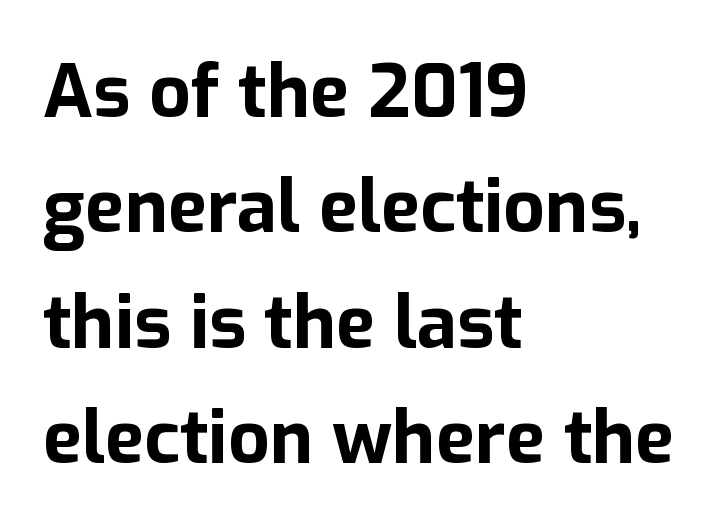
Notice how descenders clear the ascenders below comfortably — that's standard leading. Spacing verdict: proportional, widths tailored to each character. Serifs: no, the terminals of the letterforms are clean. You'd pick this weight for a headline — it's a proper bold.
